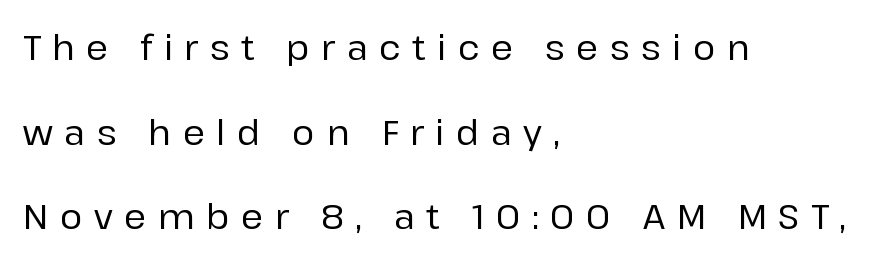
This is roman type, the default non-slanted kind. Every row of glyphs begins at an identical x-position on the left. Students, observe: this is what heavily led, spacious text looks like. The passage shown has open, widely tracked lettering throughout. Letters rest on an invisible, unmarked baseline.
